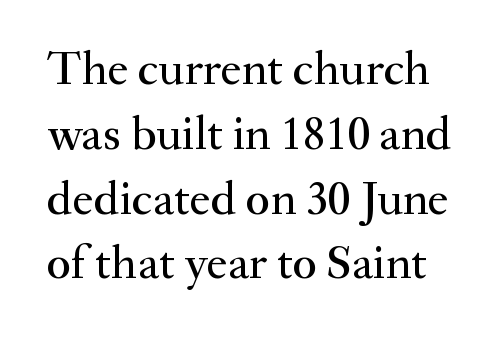
Students, note that the glyphs here touch the page at normal intervals. These lines are rendered in a variable-pitch font. The typeface chosen for these lines features serifs. Upright lettering throughout. Line spacing here is normal.
